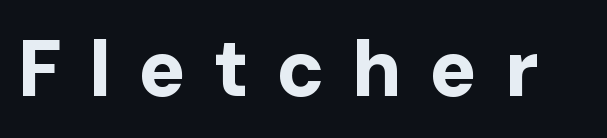
Pretty heavy lettering here — definitely bold. The passage shown has open, widely tracked lettering throughout. Notice how the stems are strictly vertical — no italics here. Font category for this specimen: sans-serif. Looks like regular typesetting: each glyph gets only the width it needs.
